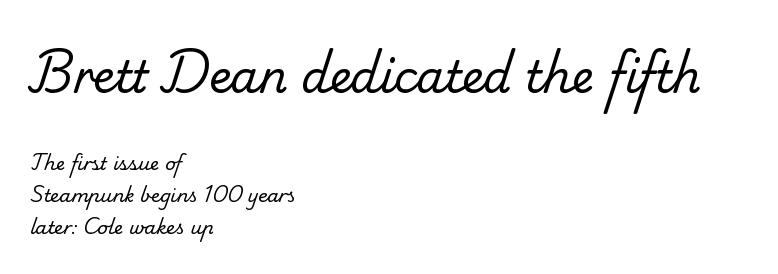
The image shows 44 px regular-weight serif type; set left-aligned, line spacing 1.79x, normal letter spacing, not underlined; the first (top) block is 2.44x larger; low stroke contrast and a small x-height.
